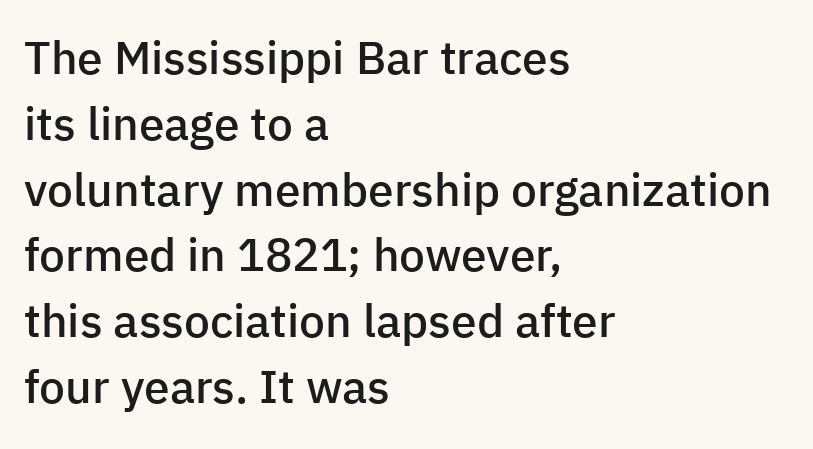
Q: Is the text bold? A: Semi-bold.
Q: Is the text italic (slanted)? A: No, it is upright.
Q: Is the typeface a serif or a sans-serif typeface? A: Sans-serif.
Q: Is the text underlined? A: No.
Q: How is the paragraph aligned? A: Left-aligned.
Q: Is the spacing between letters normal or unusually wide? A: Normal.
Q: Is the spacing between lines tight, normal or loose? A: Normal.
Q: Width (condensed, normal, or wide)? A: Normal.
Q: Stroke contrast? A: Low.
Q: x-height? A: Medium.
Q: Monospaced? A: No.
